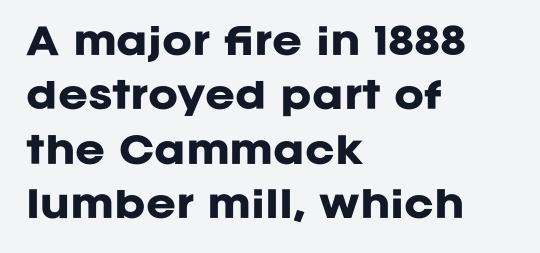
Q: Is the text bold? A: Yes.
Q: Is the text italic (slanted)? A: No, it is upright.
Q: Is the typeface a serif or a sans-serif typeface? A: Sans-serif.
Q: Is the text underlined? A: No.
Q: How is the paragraph aligned? A: Left-aligned.
Q: Is the spacing between letters normal or unusually wide? A: Normal.
Q: Is the spacing between lines tight, normal or loose? A: Normal.
Q: Width (condensed, normal, or wide)? A: Normal.
Q: Stroke contrast? A: Low.
Q: x-height? A: Large.
Q: Monospaced? A: No.
